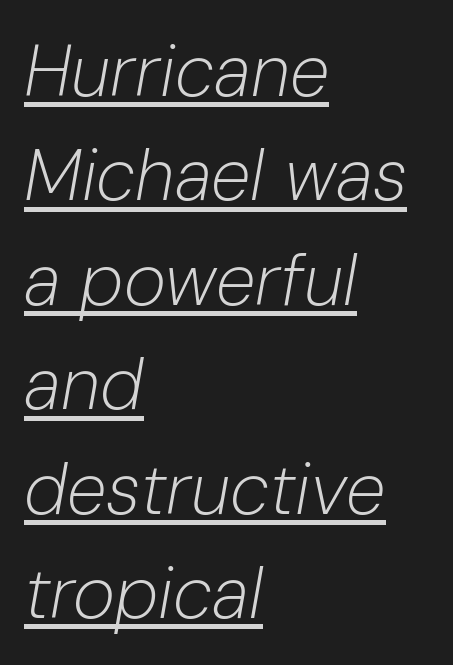
Each letter keeps its own natural width here, so spacing adapts to shape. Reading down the block, your eye returns to a fixed left position each line. The font's italic variant was chosen for this text. Does the leading feel generous? No, just average.
